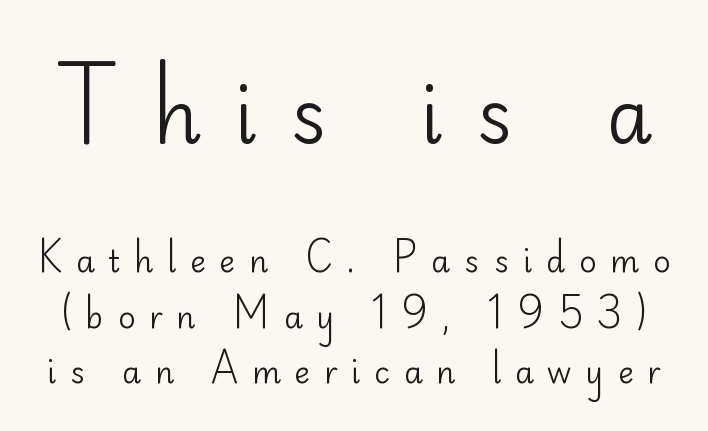
Q: Is the text bold? A: No.
Q: Is the text italic (slanted)? A: No, it is upright.
Q: Is the typeface a serif or a sans-serif typeface? A: Sans-serif.
Q: Is the text underlined? A: No.
Q: Is the spacing between letters normal or unusually wide? A: Unusually wide.
Q: Which block of text is set in a larger size, the first (top) or the second (bottom)? A: The first (top) one.
Q: Width (condensed, normal, or wide)? A: Normal.
Q: Stroke contrast? A: Low.
Q: x-height? A: Small.
Q: Monospaced? A: No.
